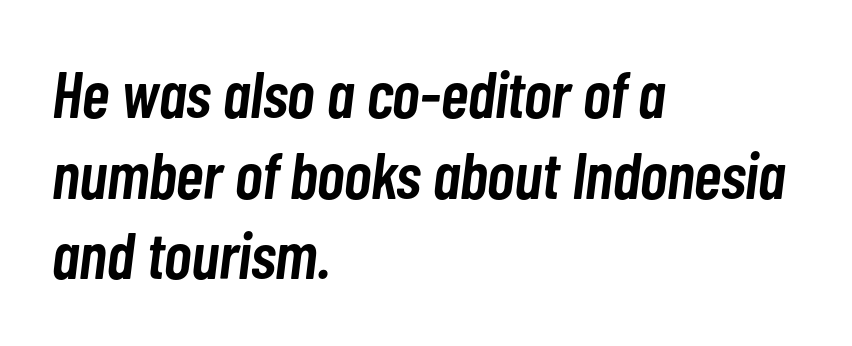
Q: Is the text bold? A: Semi-bold.
Q: Is the text italic (slanted)? A: Yes, it leans right by about 7 degrees.
Q: Is the text underlined? A: No.
Q: How is the paragraph aligned? A: Left-aligned.
Q: Is the spacing between letters normal or unusually wide? A: Normal.
Q: Width (condensed, normal, or wide)? A: Condensed.
Q: Stroke contrast? A: Low.
Q: x-height? A: Medium.
Q: Monospaced? A: No.
